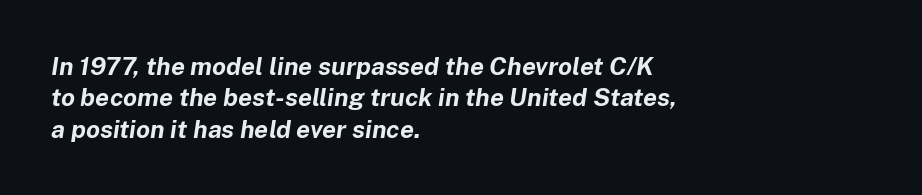
The image shows 25 px bold type, italic (leaning right); set left-aligned, normal line spacing (1.26x), normal letter spacing, not underlined.
